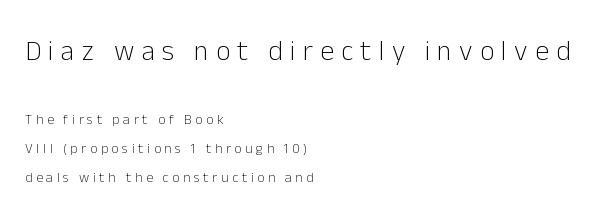
{"serif": "no", "italic": "no", "bold": "no", "weight": "light", "width": "normal", "stroke_contrast": "low", "x_height": "medium", "monospaced": "no", "underline": "no", "align": "left", "line_spacing": "loose", "line_spacing_ratio": 2.09, "letter_spacing": "wide", "letter_spacing_em": 0.26, "larger_block": "first", "size_ratio": 2.0, "glyph_px": 28}
